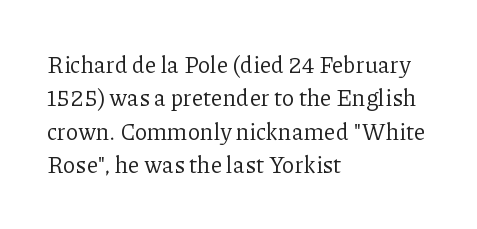
How would I describe the line gaps? Plain and ordinary. Just letters on the line, the space beneath them empty. Alignment: flush left. In terms of posture, this sample is upright.
